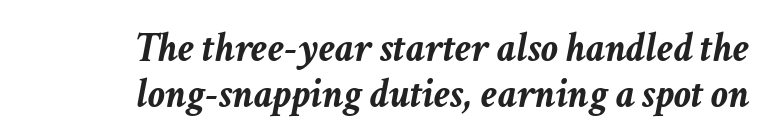
{"italic": "yes", "lean": "right", "slant_degrees": 11, "bold": "yes", "weight": "semibold", "width": "normal", "stroke_contrast": "low", "x_height": "medium", "monospaced": "no", "underline": "no", "align": "right", "line_spacing": "tight", "line_spacing_ratio": 1.09, "letter_spacing": "normal", "letter_spacing_em": 0.0, "glyph_px": 42}
